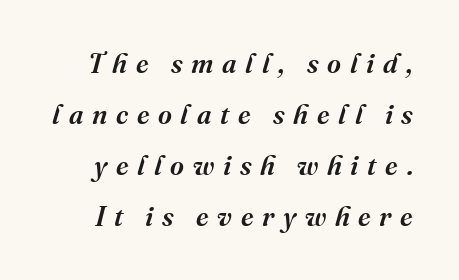
In terms of letterspacing, this is a distinctly airy, spread setting. The passage shown leans; its letterforms are oblique. The area under the type is left untouched.
